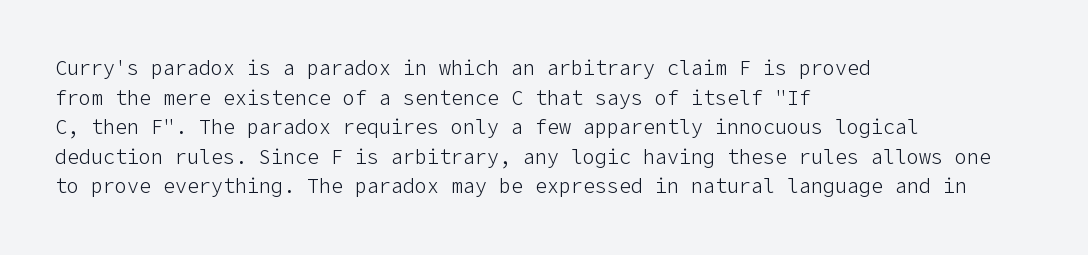
Compared with a typical body face, this is equally light or lighter still. The line texture is even and compact thanks to regular tracking. The space directly below the letters is spotless. Nope, not italic — everything's standing straight.
